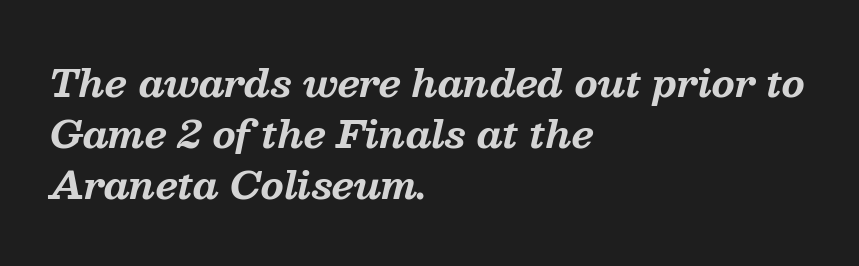
{"serif": "yes", "italic": "yes", "lean": "right", "slant_degrees": 13, "bold": "yes", "weight": "bold", "width": "normal", "stroke_contrast": "medium", "x_height": "medium", "monospaced": "no", "underline": "no", "align": "left", "line_spacing": "normal", "line_spacing_ratio": 1.38, "letter_spacing": "normal", "letter_spacing_em": 0.0, "glyph_px": 37}
